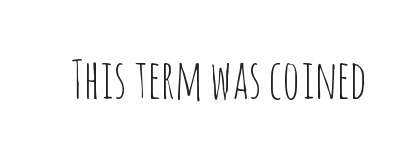
The face used here is proportionally spaced, like ordinary book or web type. Letterform terminals end flat and unadorned throughout the passage. The passage shown has conventional tracking throughout. Counters stay open thanks to moderate or lighter strokes. A clean baseline with only descenders dipping below it.
